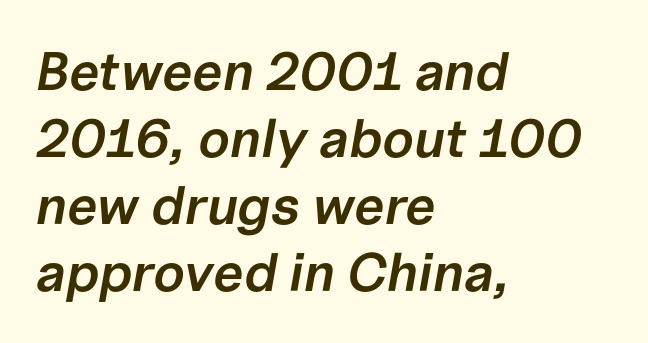
{"italic": "yes", "lean": "right", "slant_degrees": 10, "bold": "semi", "weight": "semibold", "width": "normal", "stroke_contrast": "low", "x_height": "medium", "monospaced": "no", "underline": "no", "align": "left", "line_spacing_ratio": 1.24, "letter_spacing": "normal", "letter_spacing_em": 0.0, "glyph_px": 54}
